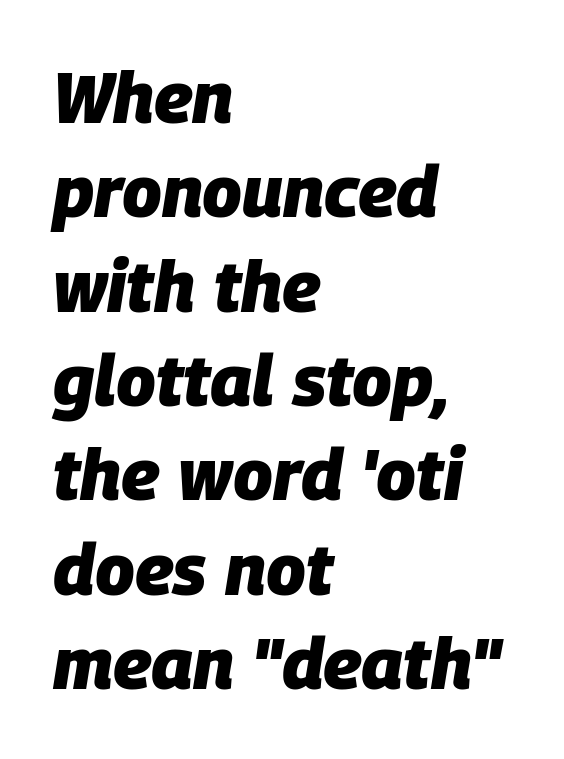
Q: Is the text bold? A: Yes.
Q: Is the text italic (slanted)? A: Yes, it leans right by about 9 degrees.
Q: Is the text underlined? A: No.
Q: How is the paragraph aligned? A: Left-aligned.
Q: Is the spacing between letters normal or unusually wide? A: Normal.
Q: Is the spacing between lines tight, normal or loose? A: Normal.
Q: Width (condensed, normal, or wide)? A: Normal.
Q: Stroke contrast? A: Low.
Q: x-height? A: Large.
Q: Monospaced? A: No.
